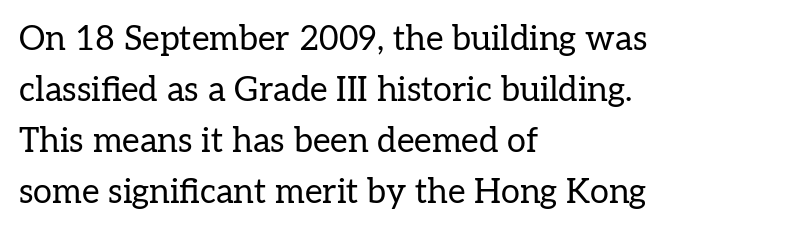
Underlining? Definitely not there. Bold? No — there's no thickening of the strokes. The type sits square on the baseline with zero lean. The text block is weighted toward the left margin, trailing off unevenly rightward.
